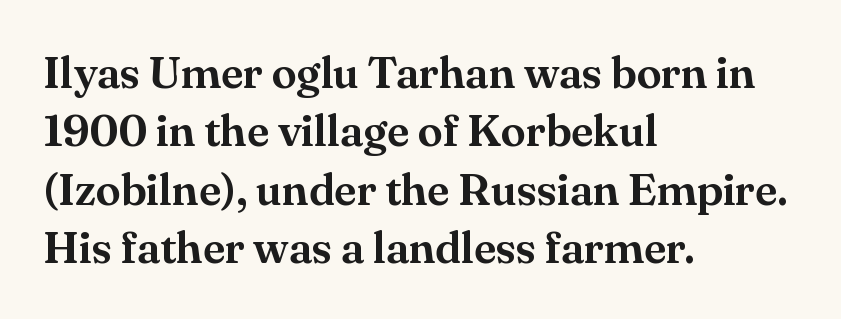
Q: Is the text italic (slanted)? A: No, it is upright.
Q: Is the typeface a serif or a sans-serif typeface? A: Serif.
Q: Is the text underlined? A: No.
Q: How is the paragraph aligned? A: Left-aligned.
Q: Is the spacing between letters normal or unusually wide? A: Normal.
Q: Is the spacing between lines tight, normal or loose? A: Normal.
Q: Width (condensed, normal, or wide)? A: Normal.
Q: Stroke contrast? A: Medium.
Q: x-height? A: Small.
Q: Monospaced? A: No.
